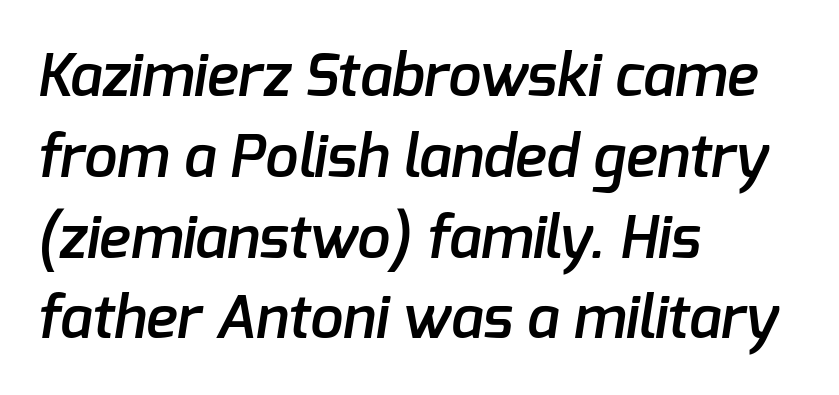
Q: Is the text bold? A: Semi-bold.
Q: Is the typeface a serif or a sans-serif typeface? A: Sans-serif.
Q: Is the text underlined? A: No.
Q: How is the paragraph aligned? A: Left-aligned.
Q: Is the spacing between letters normal or unusually wide? A: Normal.
Q: Is the spacing between lines tight, normal or loose? A: Normal.
Q: Width (condensed, normal, or wide)? A: Normal.
Q: Stroke contrast? A: Low.
Q: x-height? A: Medium.
Q: Monospaced? A: No.
